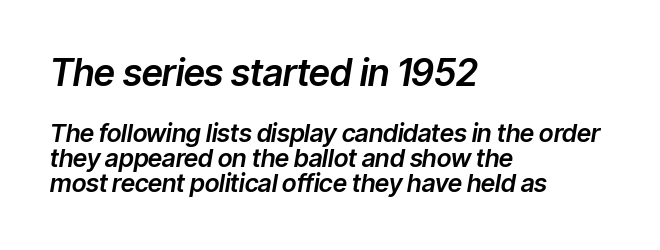
Q: Is the text italic (slanted)? A: Yes, it leans right by about 9 degrees.
Q: Is the text underlined? A: No.
Q: How is the paragraph aligned? A: Left-aligned.
Q: Is the spacing between letters normal or unusually wide? A: Normal.
Q: Is the spacing between lines tight, normal or loose? A: Tight.
Q: Which block of text is set in a larger size, the first (top) or the second (bottom)? A: The first (top) one.
Q: Width (condensed, normal, or wide)? A: Normal.
Q: Stroke contrast? A: Low.
Q: x-height? A: Medium.
Q: Monospaced? A: No.
